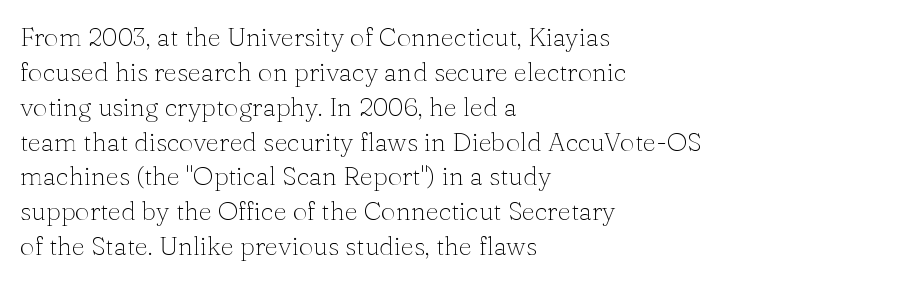
The strip under each line holds only bare page. Short note: letters normally spaced. The axis of the letterforms is exactly vertical. Line spacing here is normal. The rendering anchors every line to the left-hand side.
